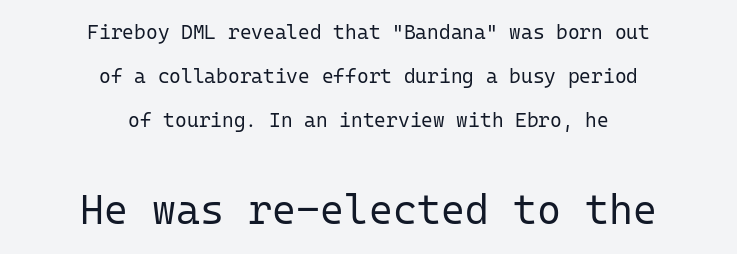
{"serif": "no", "italic": "no", "bold": "no", "weight": "regular", "width": "normal", "stroke_contrast": "low", "x_height": "medium", "monospaced": "yes", "underline": "no", "align": "center", "line_spacing": "loose", "line_spacing_ratio": 2.2, "letter_spacing": "normal", "letter_spacing_em": 0.0, "larger_block": "second", "size_ratio": 2.05, "glyph_px": 41}
